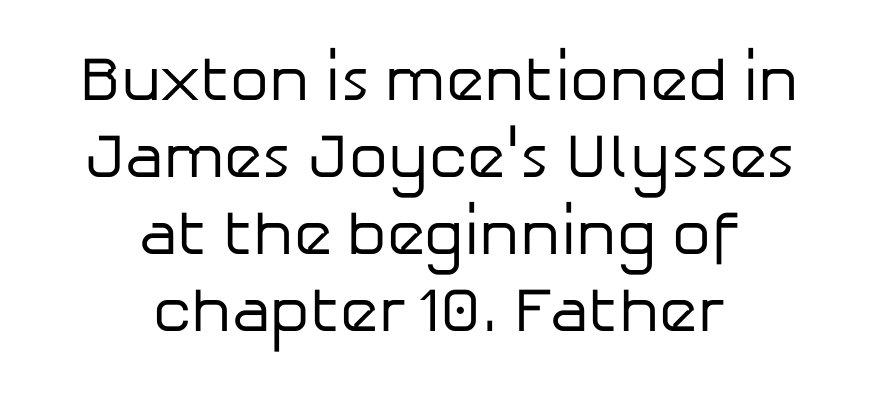
The image shows 62 px regular-weight sans-serif type, upright; set centered, line spacing 1.24x, normal letter spacing, not underlined; low stroke contrast and a medium x-height.
